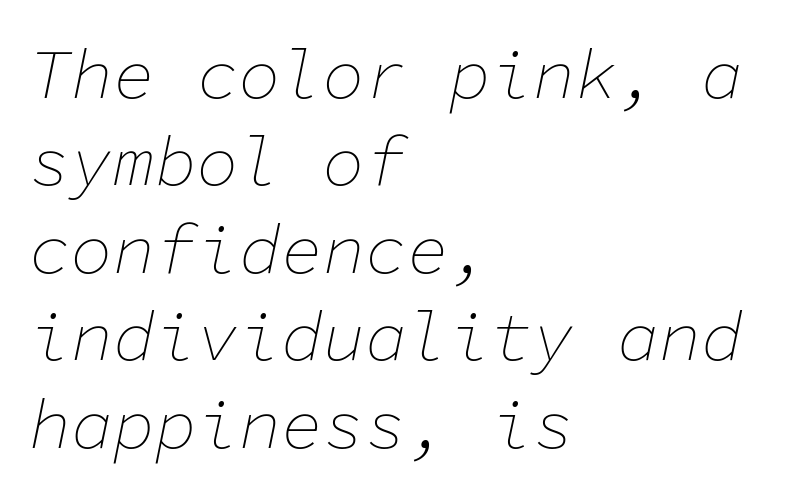
Q: Is the text bold? A: No.
Q: Is the text italic (slanted)? A: Yes, it leans right by about 11 degrees.
Q: Is the text underlined? A: No.
Q: How is the paragraph aligned? A: Left-aligned.
Q: Is the spacing between letters normal or unusually wide? A: Normal.
Q: Is the spacing between lines tight, normal or loose? A: Normal.
Q: Width (condensed, normal, or wide)? A: Normal.
Q: Stroke contrast? A: Low.
Q: x-height? A: Medium.
Q: Monospaced? A: Yes.
